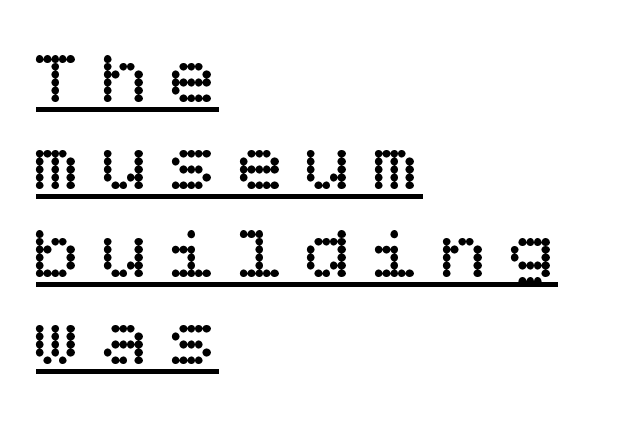
Q: Is the text bold? A: No.
Q: Is the text italic (slanted)? A: No, it is upright.
Q: Is the text underlined? A: Yes.
Q: How is the paragraph aligned? A: Left-aligned.
Q: Is the spacing between letters normal or unusually wide? A: Unusually wide.
Q: Is the spacing between lines tight, normal or loose? A: Tight.
Q: Width (condensed, normal, or wide)? A: Normal.
Q: Stroke contrast? A: Low.
Q: x-height? A: Large.
